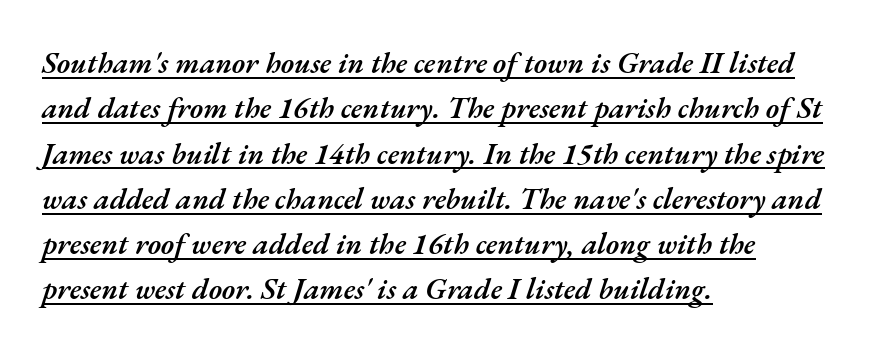
Does a line run under the words? Yes, clearly. A student would call this left alignment; a typographer would say flush left, rag right. Is the type bold? Partly — it's a semibold, heavier than regular but not fully bold. Nothing unusual about the tracking: characters are spaced as the font intends. Observe the lean: these are italic letterforms.
